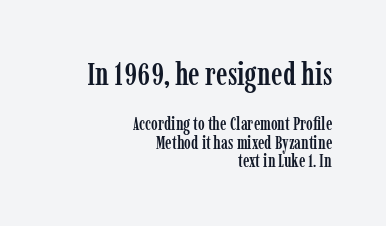
The image shows 32 px condensed serif type, upright; set right-aligned, tight line spacing (1.02x), normal letter spacing, not underlined; the first (top) block is 1.78x larger; low stroke contrast and a medium x-height.
